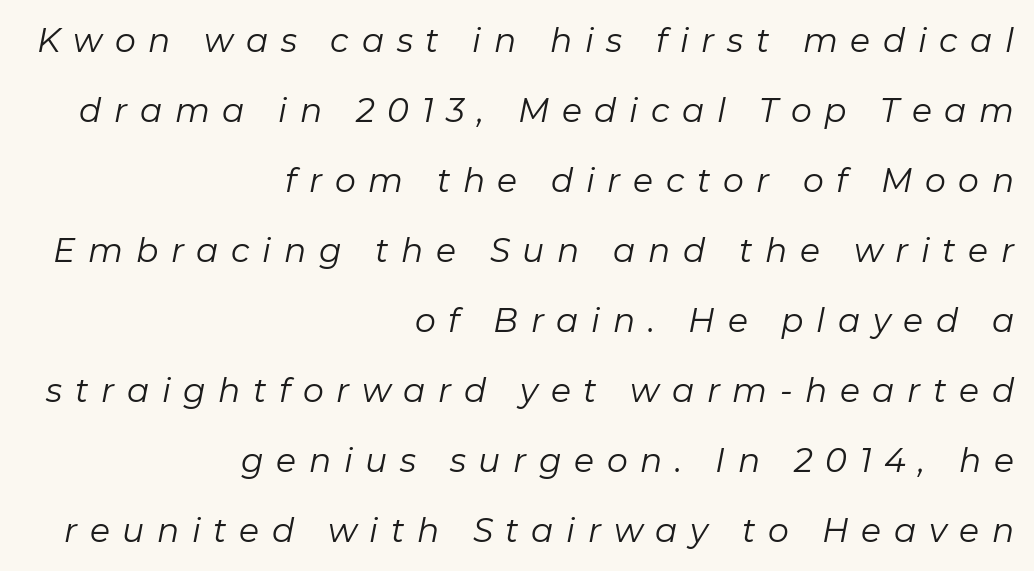
{"italic": "yes", "lean": "right", "slant_degrees": 11, "bold": "no", "weight": "regular", "width": "normal", "stroke_contrast": "low", "x_height": "medium", "monospaced": "no", "underline": "no", "align": "right", "line_spacing": "loose", "line_spacing_ratio": 2.12, "letter_spacing": "wide", "letter_spacing_em": 0.38, "glyph_px": 33}
